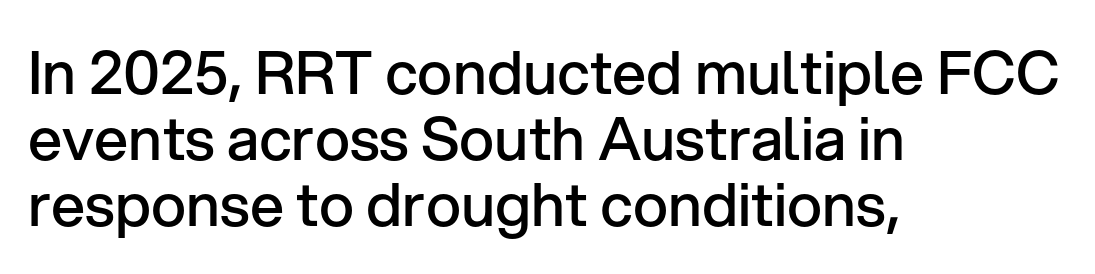
{"serif": "no", "italic": "no", "bold": "semi", "weight": "semibold", "width": "normal", "stroke_contrast": "low", "x_height": "medium", "monospaced": "no", "underline": "no", "align": "left", "line_spacing": "tight", "line_spacing_ratio": 1.1, "letter_spacing": "normal", "letter_spacing_em": 0.0, "glyph_px": 60}
